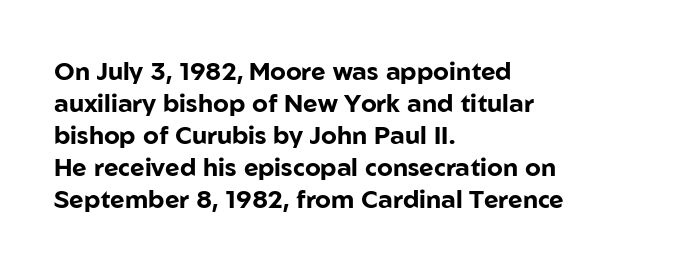
{"italic": "no", "bold": "yes", "underline": "no", "align": "left", "line_spacing": "normal", "line_spacing_ratio": 1.28, "letter_spacing": "normal", "letter_spacing_em": 0.0, "glyph_px": 25}
